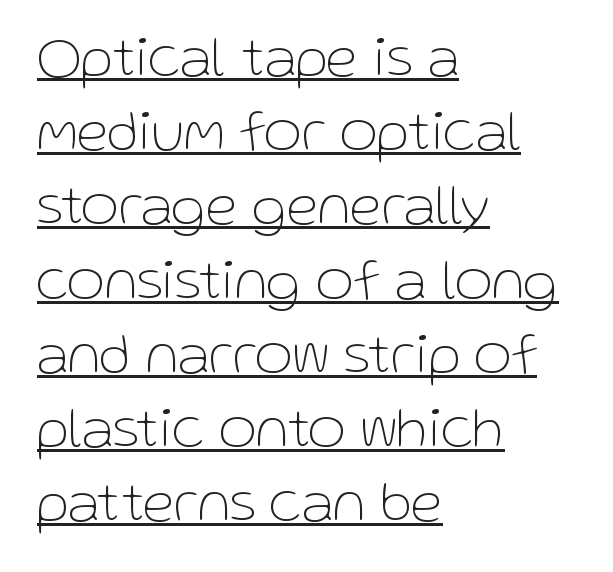
The image shows 58 px thin sans-serif type, upright; set left-aligned, normal line spacing (1.28x), normal letter spacing, underlined; low stroke contrast and a medium x-height.
